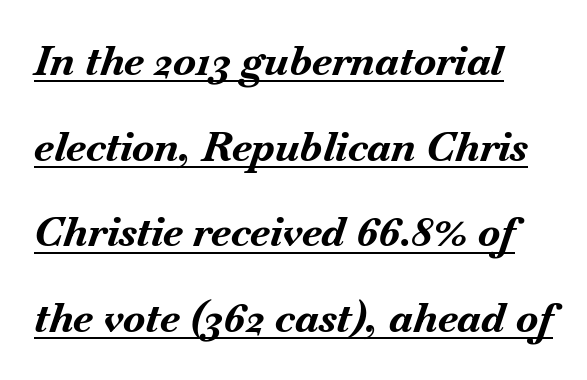
{"italic": "yes", "lean": "right", "slant_degrees": 18, "bold": "yes", "weight": "bold", "width": "normal", "stroke_contrast": "medium", "x_height": "small", "monospaced": "no", "underline": "yes", "line_spacing": "loose", "line_spacing_ratio": 2.09, "letter_spacing": "normal", "letter_spacing_em": 0.0, "glyph_px": 41}
